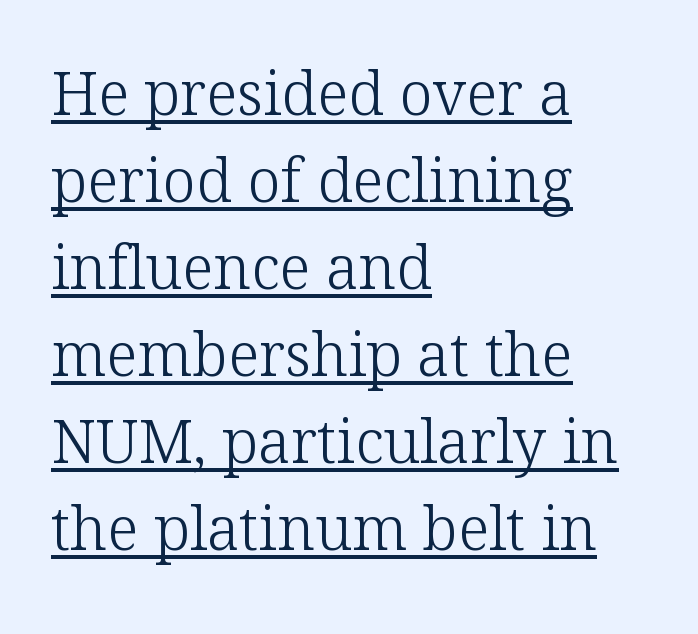
Notice how the passage keeps a crisp vertical edge on the left only. A baseline rule has been typeset under these characters. Default kerning and tracking; the words read as compact shapes. What's the leading like? Ordinary, nothing unusual.
